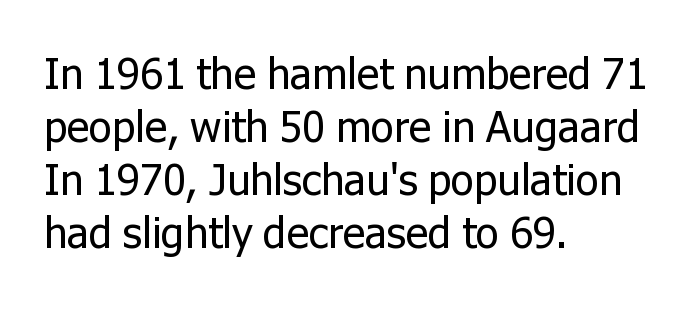
{"serif": "no", "italic": "no", "bold": "no", "weight": "regular", "width": "normal", "stroke_contrast": "low", "x_height": "medium", "monospaced": "no", "underline": "no", "align": "left", "line_spacing_ratio": 1.23, "letter_spacing": "normal", "letter_spacing_em": 0.0, "glyph_px": 43}
